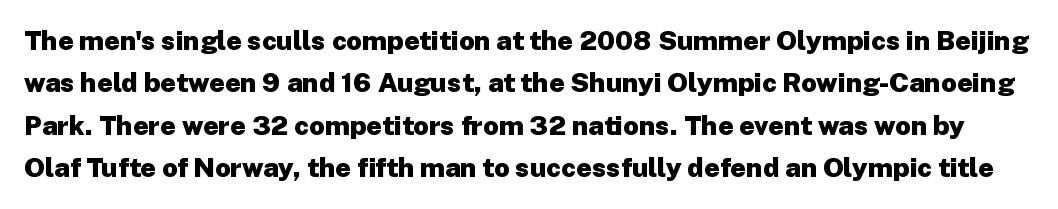
Each row of text sits above clean, open space. This block has exactly the height ordinary leading produces. Typographic density is high because the face is bold. The face used here is rendered with its standard letterfit. Unlike italic type, these characters show no tilt at all.
